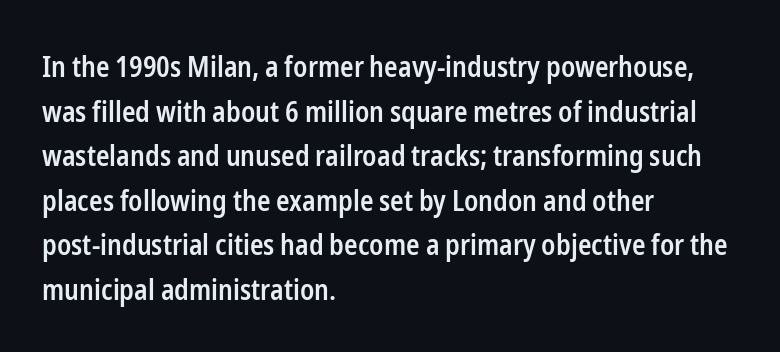
Weight check: semibold — heavier than regular, not quite bold. The type family on display is of the sans-serif kind. Do the characters align in a grid? No, the font is proportional. Just letters on the line, the space beneath them empty. The setting favours the left margin, as ordinary paragraphs usually do. Nothing unusual about the tracking: characters are spaced as the font intends.
